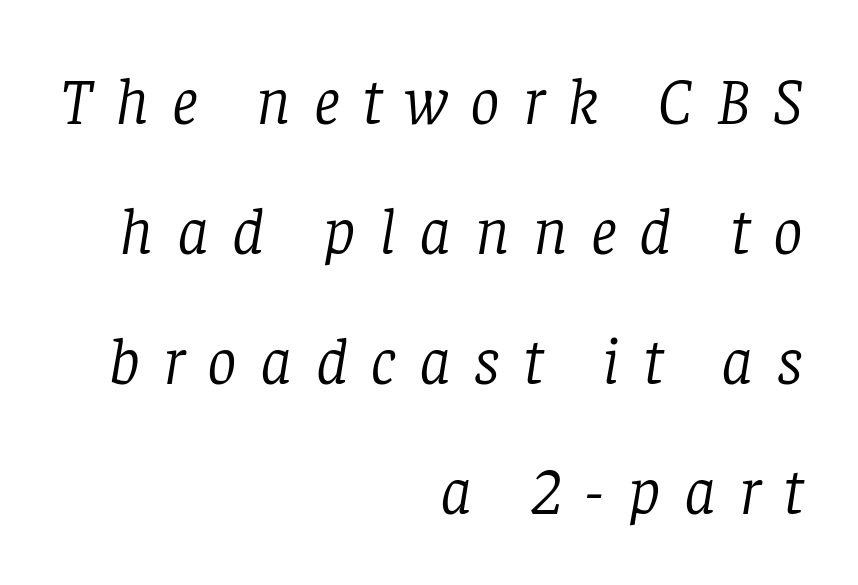
The image shows 66 px light serif type, italic (leaning right); set right-aligned, loose line spacing (1.97x), unusually wide letter spacing (+0.35 em), not underlined; low stroke contrast and a large x-height.
